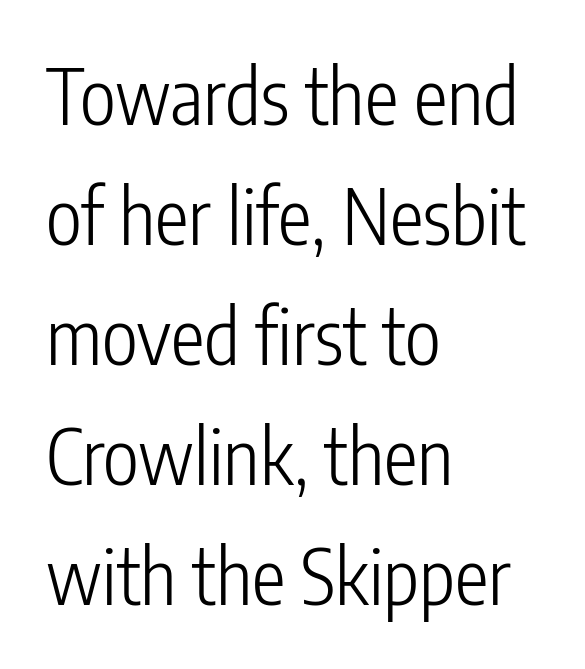
Q: Is the text bold? A: No.
Q: Is the text italic (slanted)? A: No, it is upright.
Q: Is the typeface a serif or a sans-serif typeface? A: Sans-serif.
Q: Is the text underlined? A: No.
Q: How is the paragraph aligned? A: Left-aligned.
Q: Is the spacing between letters normal or unusually wide? A: Normal.
Q: Is the spacing between lines tight, normal or loose? A: Normal.
Q: Width (condensed, normal, or wide)? A: Condensed.
Q: Stroke contrast? A: Low.
Q: x-height? A: Medium.
Q: Monospaced? A: No.
